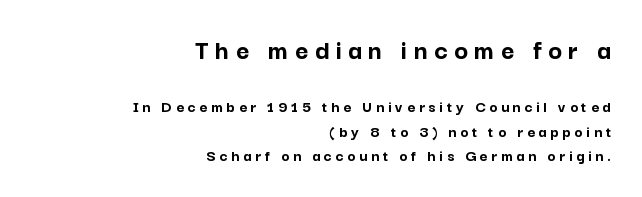
{"serif": "no", "italic": "no", "bold": "yes", "weight": "semibold", "width": "normal", "stroke_contrast": "low", "x_height": "medium", "monospaced": "no", "underline": "no", "align": "right", "line_spacing": "normal", "line_spacing_ratio": 1.42, "letter_spacing": "wide", "letter_spacing_em": 0.22, "larger_block": "first", "size_ratio": 1.71, "glyph_px": 29}
